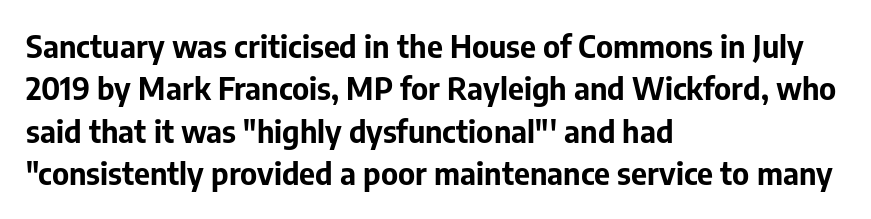
Q: Is the text bold? A: Yes.
Q: Is the text italic (slanted)? A: No, it is upright.
Q: Is the typeface a serif or a sans-serif typeface? A: Sans-serif.
Q: Is the text underlined? A: No.
Q: How is the paragraph aligned? A: Left-aligned.
Q: Is the spacing between letters normal or unusually wide? A: Normal.
Q: Is the spacing between lines tight, normal or loose? A: Normal.
Q: Width (condensed, normal, or wide)? A: Normal.
Q: Stroke contrast? A: Low.
Q: x-height? A: Medium.
Q: Monospaced? A: No.
